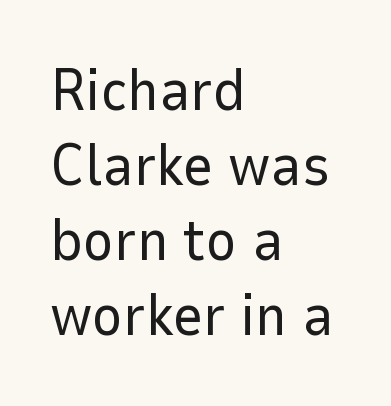
{"serif": "no", "italic": "no", "bold": "no", "weight": "regular", "width": "normal", "stroke_contrast": "low", "x_height": "medium", "monospaced": "no", "underline": "no", "align": "left", "line_spacing": "normal", "line_spacing_ratio": 1.27, "letter_spacing": "normal", "letter_spacing_em": 0.0, "glyph_px": 59}
